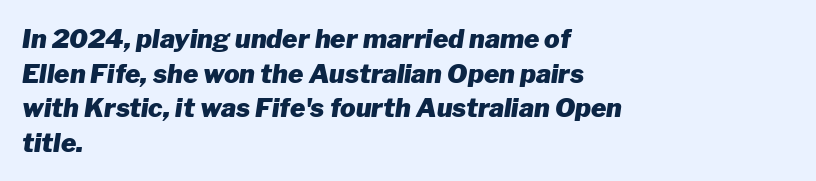
The image shows 26 px bold type, italic (leaning right); set left-aligned, normal line spacing (1.33x), normal letter spacing, not underlined.
